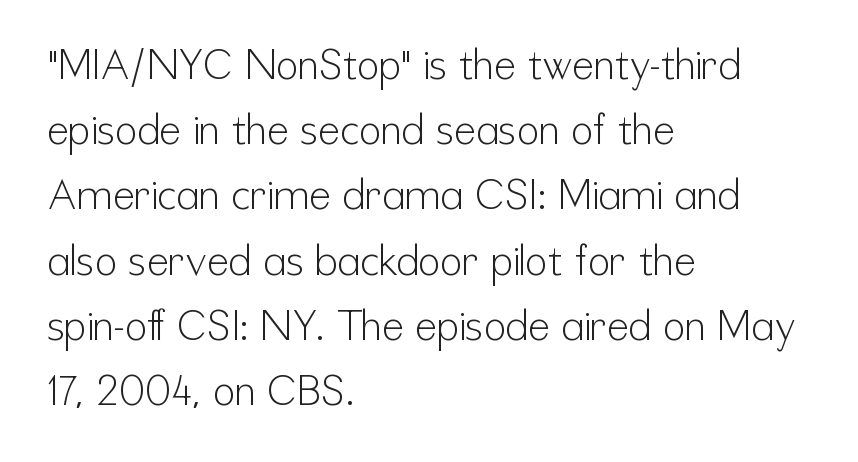
The image shows 41 px light, condensed sans-serif type, upright; set left-aligned, normal line spacing (1.59x), normal letter spacing, not underlined; low stroke contrast and a medium x-height.
